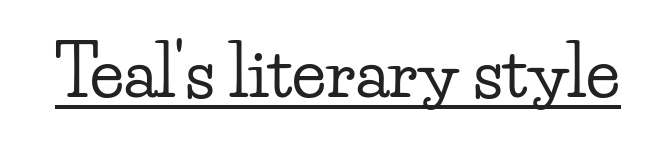
{"serif": "yes", "italic": "no", "width": "wide", "stroke_contrast": "low", "x_height": "small", "monospaced": "no", "underline": "yes", "letter_spacing": "normal", "letter_spacing_em": 0.0, "glyph_px": 69}
